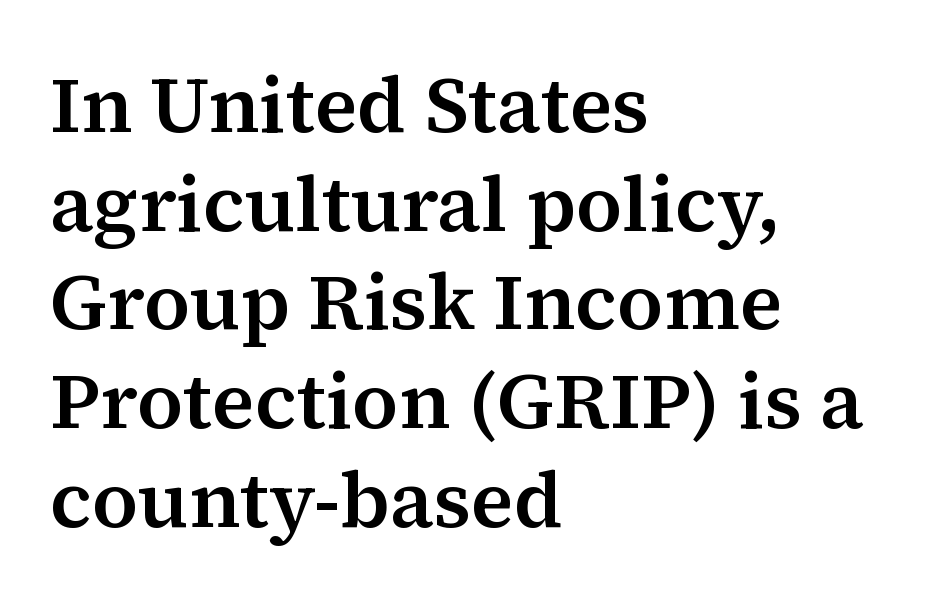
The image shows 79 px serif type, upright; set left-aligned, normal line spacing (1.25x), normal letter spacing, not underlined; medium stroke contrast and a medium x-height.
